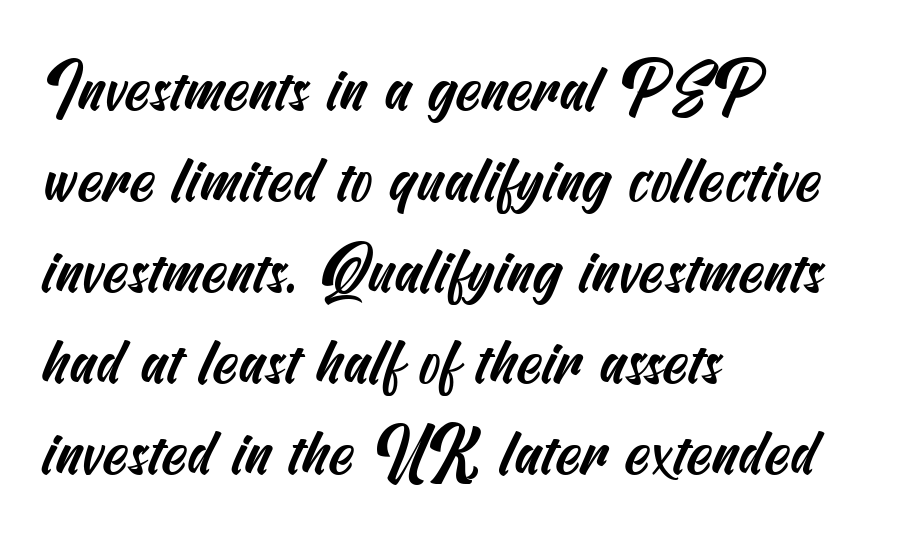
Q: Is the typeface a serif or a sans-serif typeface? A: Sans-serif.
Q: Is the text underlined? A: No.
Q: How is the paragraph aligned? A: Left-aligned.
Q: Is the spacing between letters normal or unusually wide? A: Normal.
Q: Is the spacing between lines tight, normal or loose? A: Normal.
Q: Width (condensed, normal, or wide)? A: Condensed.
Q: Stroke contrast? A: Medium.
Q: x-height? A: Small.
